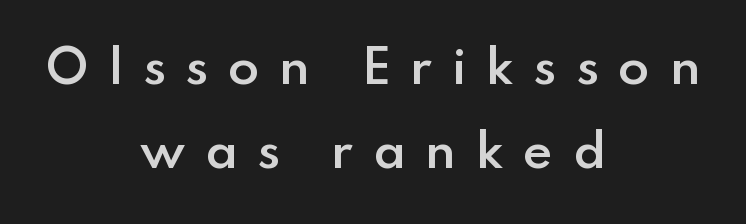
The rendering inserts visible extra space after every character. The rendering uses natural spacing where letterforms have individual widths. Check under the words: just untouched page. Leftover space on each line is divided equally before and after the words. The passage shown is typeset with a sans-serif family. Caption: semibold face, moderately heavy strokes.
